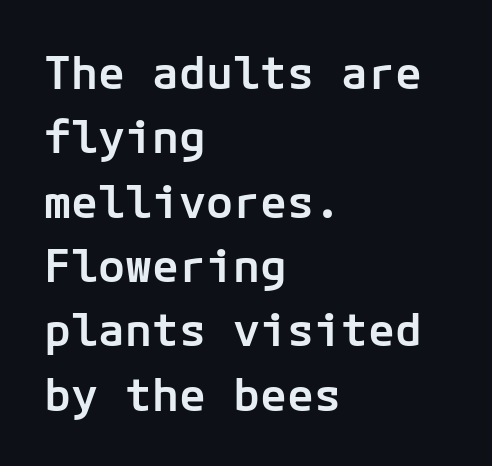
{"serif": "no", "italic": "no", "bold": "semi", "weight": "semibold", "width": "normal", "stroke_contrast": "low", "x_height": "medium", "underline": "no", "align": "left", "line_spacing": "normal", "line_spacing_ratio": 1.43, "letter_spacing": "normal", "letter_spacing_em": 0.0, "glyph_px": 45}
